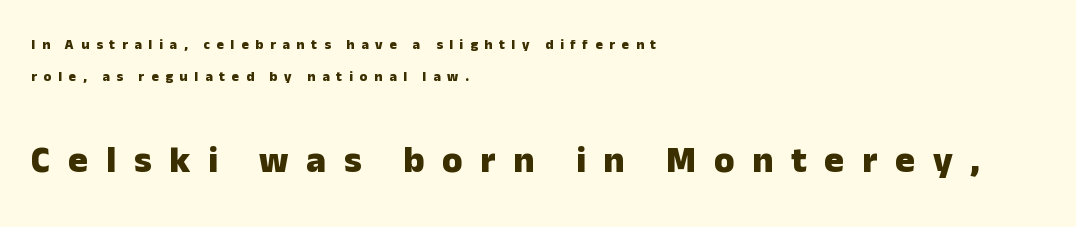
Q: Is the text bold? A: Yes.
Q: Is the text italic (slanted)? A: No, it is upright.
Q: Is the typeface a serif or a sans-serif typeface? A: Sans-serif.
Q: Is the text underlined? A: No.
Q: How is the paragraph aligned? A: Left-aligned.
Q: Is the spacing between letters normal or unusually wide? A: Unusually wide.
Q: Is the spacing between lines tight, normal or loose? A: Loose.
Q: Which block of text is set in a larger size, the first (top) or the second (bottom)? A: The second (bottom) one.
Q: Width (condensed, normal, or wide)? A: Normal.
Q: Stroke contrast? A: Low.
Q: x-height? A: Medium.
Q: Monospaced? A: No.
